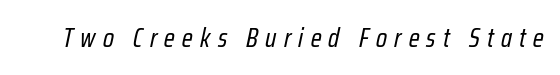
{"italic": "yes", "lean": "right", "slant_degrees": 12, "bold": "no", "underline": "no", "letter_spacing": "wide", "letter_spacing_em": 0.27, "glyph_px": 27}
